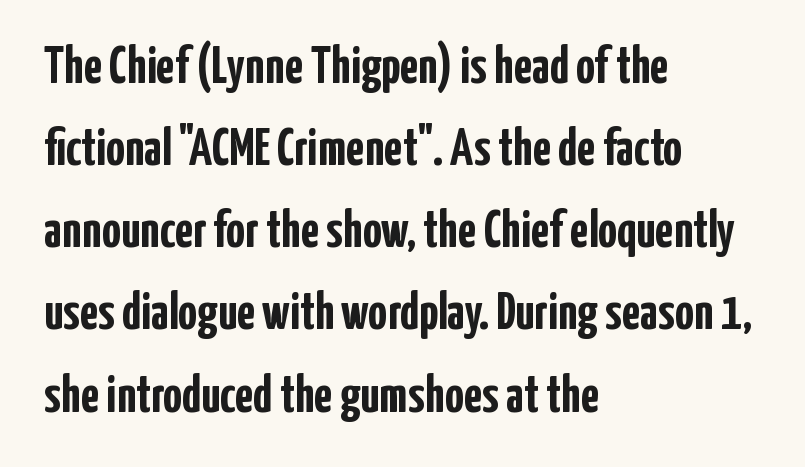
Q: Is the text bold? A: Yes.
Q: Is the text italic (slanted)? A: No, it is upright.
Q: Is the typeface a serif or a sans-serif typeface? A: Sans-serif.
Q: Is the text underlined? A: No.
Q: How is the paragraph aligned? A: Left-aligned.
Q: Is the spacing between letters normal or unusually wide? A: Normal.
Q: Is the spacing between lines tight, normal or loose? A: Normal.
Q: Width (condensed, normal, or wide)? A: Condensed.
Q: Stroke contrast? A: Low.
Q: x-height? A: Medium.
Q: Monospaced? A: No.
